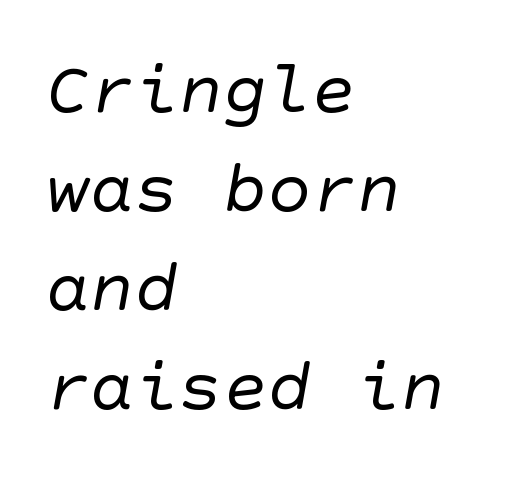
{"serif": "no", "bold": "no", "weight": "regular", "width": "normal", "stroke_contrast": "low", "x_height": "large", "underline": "no", "align": "left", "line_spacing": "normal", "line_spacing_ratio": 1.34, "letter_spacing": "normal", "letter_spacing_em": 0.0, "glyph_px": 74}
